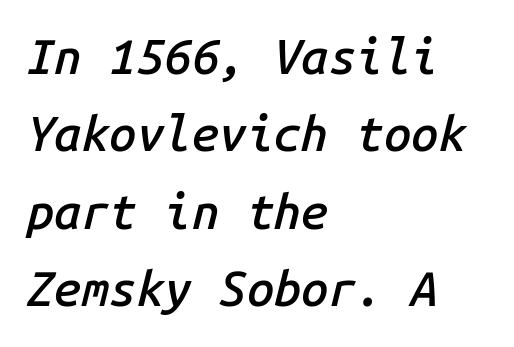
{"italic": "yes", "lean": "right", "slant_degrees": 14, "bold": "semi", "weight": "semibold", "width": "normal", "stroke_contrast": "low", "x_height": "medium", "monospaced": "yes", "underline": "no", "align": "left", "line_spacing": "normal", "line_spacing_ratio": 1.58, "letter_spacing": "normal", "letter_spacing_em": 0.0, "glyph_px": 49}
